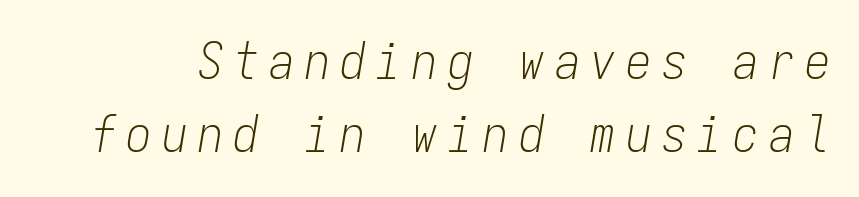
The passage shown stacks its lines at a standard gap. These glyphs show unthickened strokes, regular width or finer. The passage shown leans; its letterforms are oblique. A typesetter would call this monospace, since all characters share one set width.
